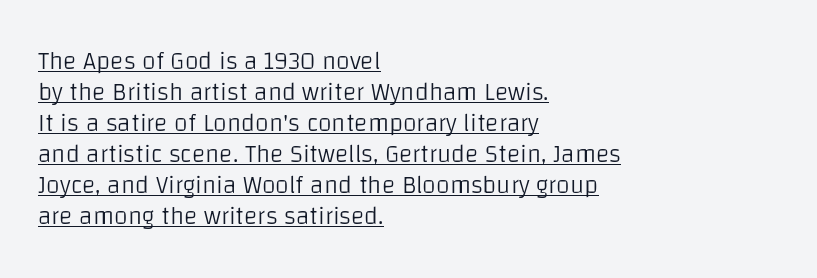
The image shows 25 px text type, upright; set left-aligned, line spacing 1.24x, normal letter spacing, underlined.
